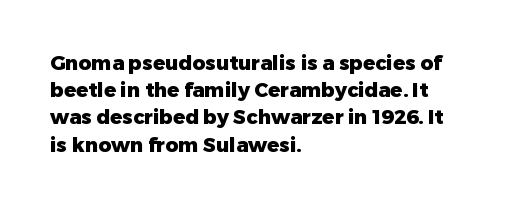
The image shows 20 px bold type, upright; set left-aligned, normal line spacing (1.36x), normal letter spacing, not underlined.
